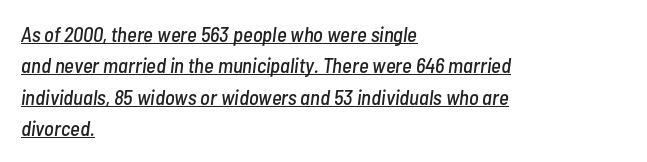
{"italic": "yes", "lean": "right", "slant_degrees": 7, "underline": "yes", "align": "left", "line_spacing": "normal", "line_spacing_ratio": 1.49, "letter_spacing": "normal", "letter_spacing_em": 0.0, "glyph_px": 21}
